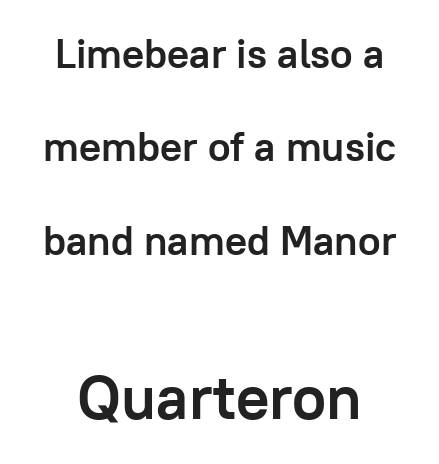
{"serif": "no", "italic": "no", "bold": "yes", "weight": "semibold", "width": "normal", "stroke_contrast": "low", "x_height": "medium", "monospaced": "no", "underline": "no", "line_spacing": "loose", "line_spacing_ratio": 2.28, "letter_spacing": "normal", "letter_spacing_em": 0.0, "larger_block": "second", "size_ratio": 1.51, "glyph_px": 62}
